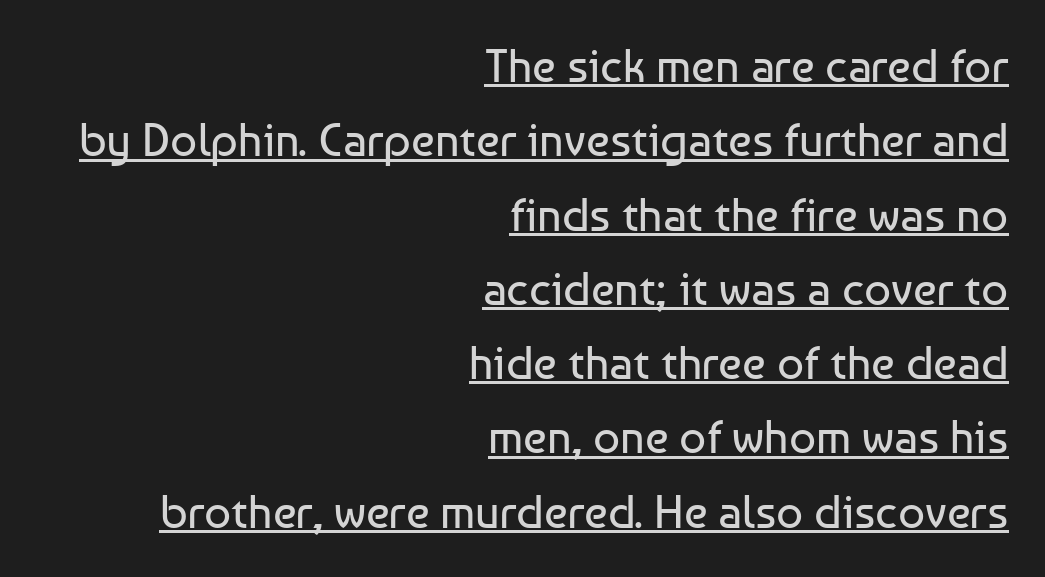
{"serif": "no", "italic": "no", "bold": "no", "weight": "regular", "width": "normal", "stroke_contrast": "low", "x_height": "medium", "monospaced": "no", "underline": "yes", "align": "right", "line_spacing": "normal", "line_spacing_ratio": 1.58, "letter_spacing": "normal", "letter_spacing_em": 0.0, "glyph_px": 47}
